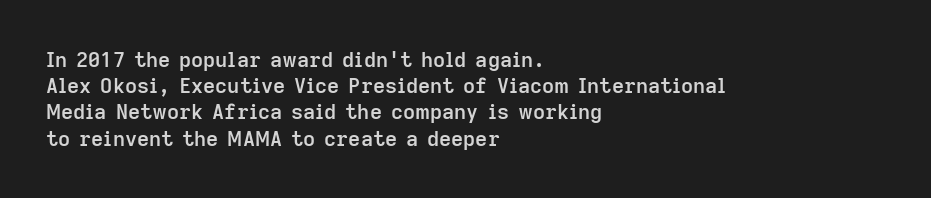
{"italic": "no", "bold": "semi", "underline": "no", "align": "left", "line_spacing": "normal", "line_spacing_ratio": 1.25, "letter_spacing": "normal", "letter_spacing_em": 0.0, "glyph_px": 21}
